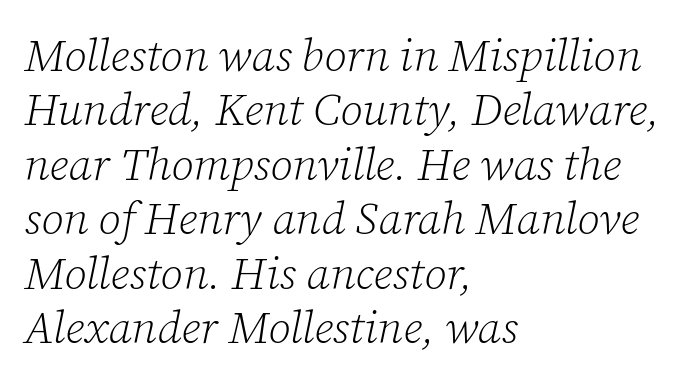
The line texture is even and compact thanks to regular tracking. The passage shown is not underscored anywhere. The passage shown is typed in a proportional face where columns would drift. This sample uses a serif face.
